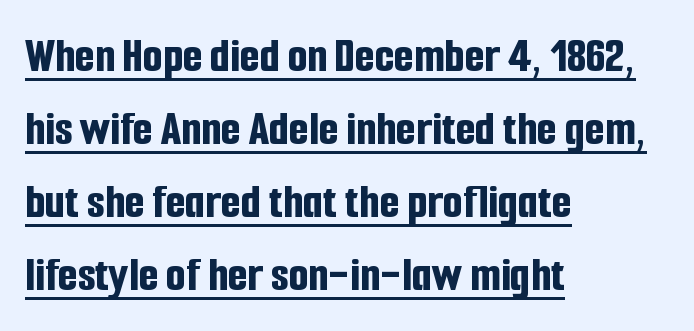
The passage shown stacks its lines at a standard gap. Look at the bottom of the vertical strokes: they stop flat, with no serifs. The ragged edge is on the right, which tells us the setting is flush left. A continuous stroke trails under the words, as in a hyperlink. The sample has been set heavy, in full bold.
